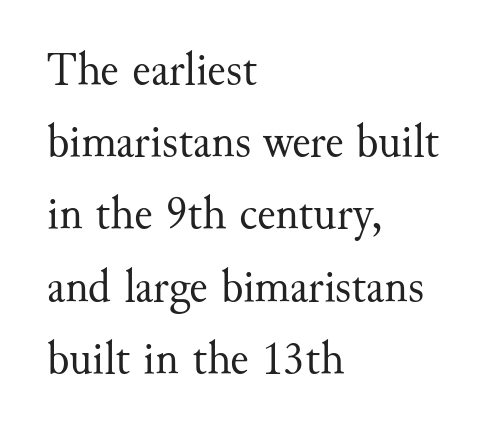
The typesetting does not lean heavy: it is not bold. Summary of vertical rhythm: regular, with standard interline spacing. Students, note that the glyphs here touch the page at normal intervals. When letters stand straight like this, we call the style roman or upright. The passage shown is typed in a proportional face where columns would drift.
